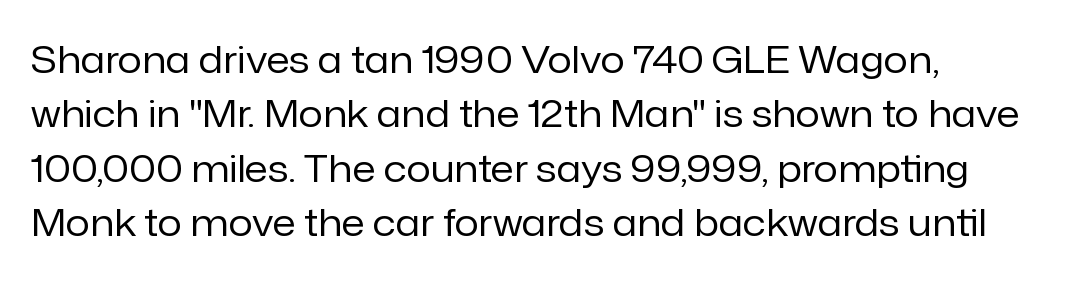
{"serif": "no", "italic": "no", "bold": "no", "weight": "regular", "width": "normal", "stroke_contrast": "low", "x_height": "medium", "monospaced": "no", "underline": "no", "align": "left", "line_spacing": "normal", "line_spacing_ratio": 1.43, "letter_spacing": "normal", "letter_spacing_em": 0.0, "glyph_px": 38}
